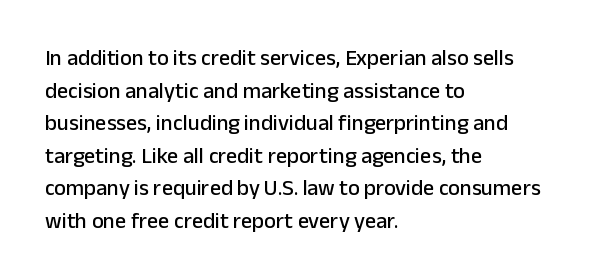
Q: Is the text italic (slanted)? A: No, it is upright.
Q: Is the text underlined? A: No.
Q: How is the paragraph aligned? A: Left-aligned.
Q: Is the spacing between letters normal or unusually wide? A: Normal.
Q: Is the spacing between lines tight, normal or loose? A: Normal.
